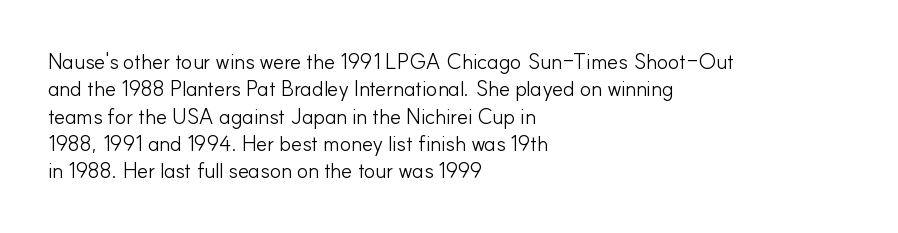
{"italic": "no", "bold": "no", "underline": "no", "align": "left", "line_spacing": "normal", "line_spacing_ratio": 1.3, "letter_spacing": "normal", "letter_spacing_em": 0.0, "glyph_px": 21}
